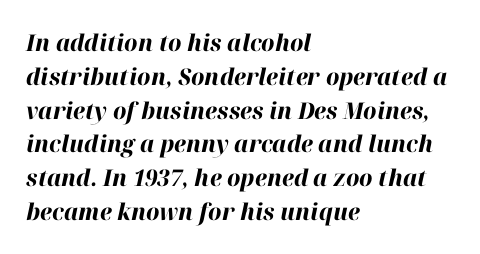
Q: Is the text bold? A: Yes.
Q: Is the text italic (slanted)? A: Yes, it leans right by about 12 degrees.
Q: Is the text underlined? A: No.
Q: How is the paragraph aligned? A: Left-aligned.
Q: Is the spacing between letters normal or unusually wide? A: Normal.
Q: Is the spacing between lines tight, normal or loose? A: Normal.
